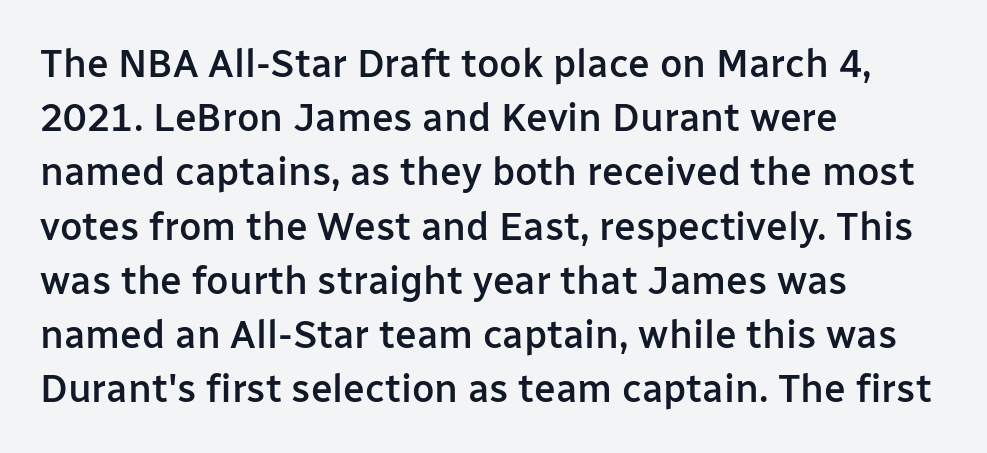
The image shows 39 px semibold sans-serif type, upright; set left-aligned, normal line spacing (1.39x), normal letter spacing, not underlined; low stroke contrast and a medium x-height.
